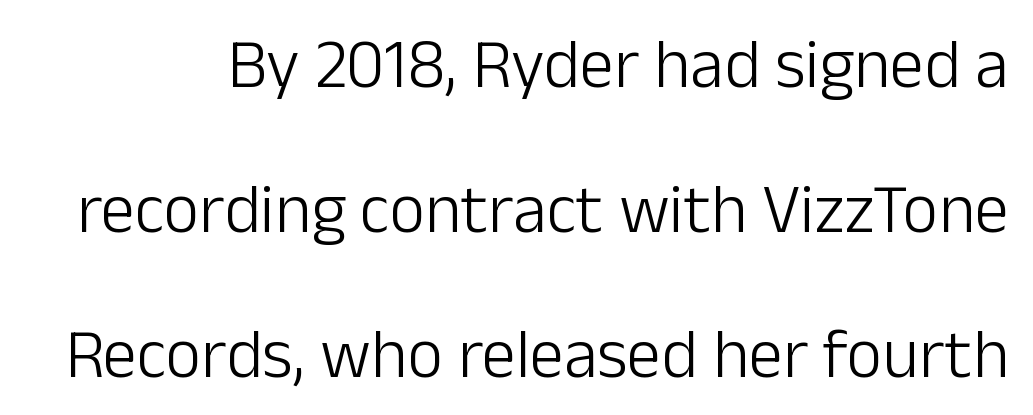
Each stroke keeps to a modest, everyday thickness or less. The line-height multiplier appears high, well above default. The letters sit at their default tracking, neither squeezed nor spread. A clean baseline with only descenders dipping below it.
